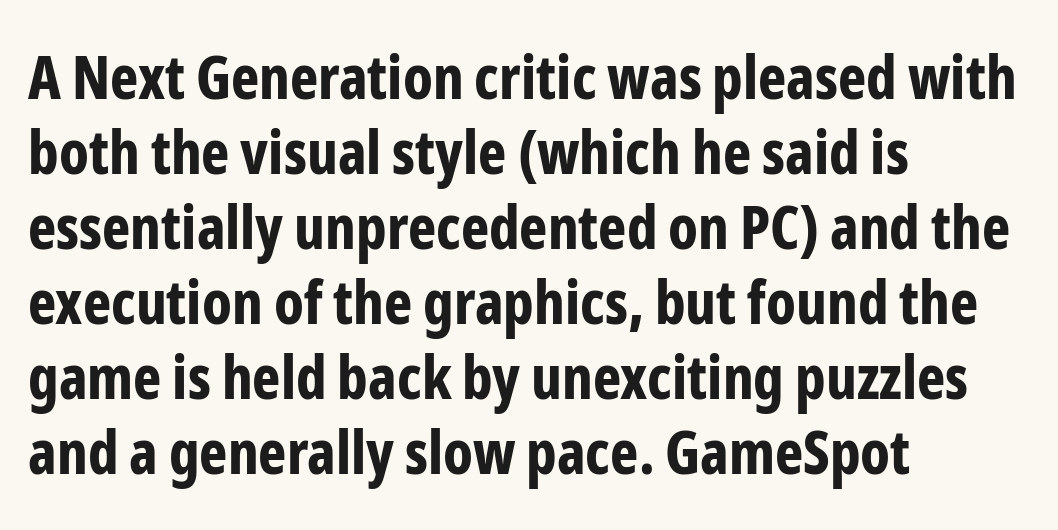
The image shows 60 px bold, condensed sans-serif type, upright; set left-aligned, normal line spacing (1.25x), normal letter spacing, not underlined; low stroke contrast and a medium x-height.
